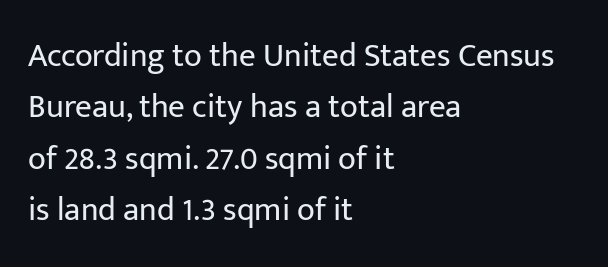
The image shows 33 px regular-weight sans-serif type, upright; set left-aligned, normal line spacing (1.56x), normal letter spacing, not underlined; low stroke contrast and a medium x-height.
